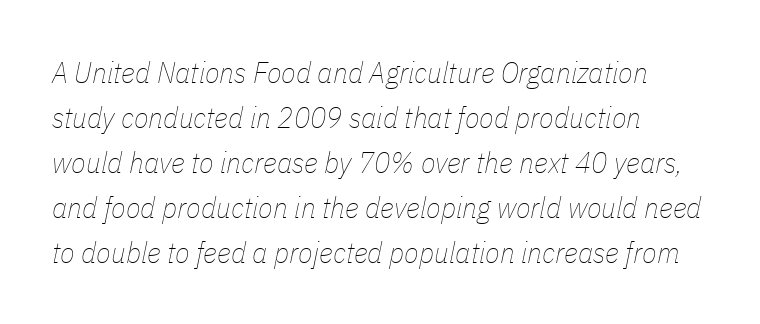
{"italic": "yes", "lean": "right", "slant_degrees": 11, "bold": "no", "weight": "thin", "width": "condensed", "stroke_contrast": "low", "x_height": "medium", "monospaced": "no", "underline": "no", "align": "left", "line_spacing": "normal", "line_spacing_ratio": 1.5, "letter_spacing": "normal", "letter_spacing_em": 0.0, "glyph_px": 30}
